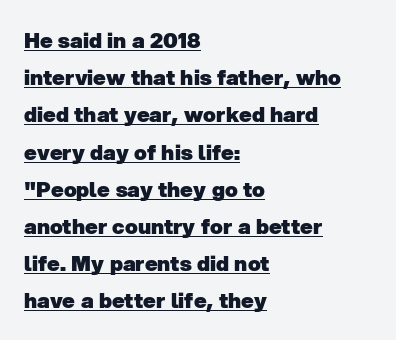
Q: Is the text bold? A: Yes.
Q: Is the text underlined? A: Yes.
Q: How is the paragraph aligned? A: Left-aligned.
Q: Is the spacing between letters normal or unusually wide? A: Normal.
